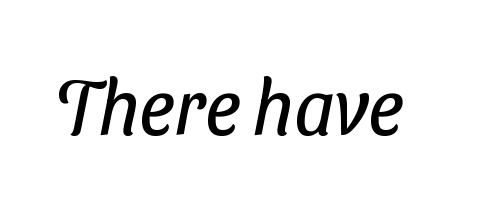
{"serif": "no", "bold": "no", "weight": "regular", "width": "condensed", "stroke_contrast": "low", "x_height": "medium", "monospaced": "no", "underline": "no", "letter_spacing": "normal", "letter_spacing_em": 0.0, "glyph_px": 78}
